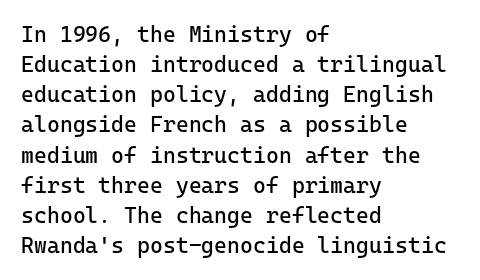
The letterforms sit shoulder to shoulder at normal distance. The space directly below the letters is spotless. Counters stay open thanks to moderate or lighter strokes. The vertical gap from one line to the next is medium. Ascenders rise straight up at ninety degrees. The ragged edge is on the right, which tells us the setting is flush left.
